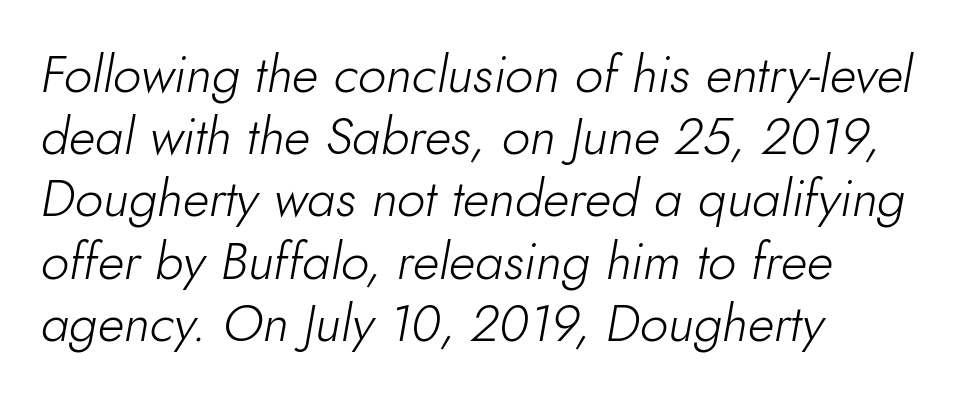
{"italic": "yes", "lean": "right", "slant_degrees": 10, "bold": "no", "weight": "light", "width": "normal", "stroke_contrast": "low", "x_height": "small", "monospaced": "no", "underline": "no", "align": "left", "line_spacing_ratio": 1.22, "letter_spacing": "normal", "letter_spacing_em": 0.0, "glyph_px": 51}
